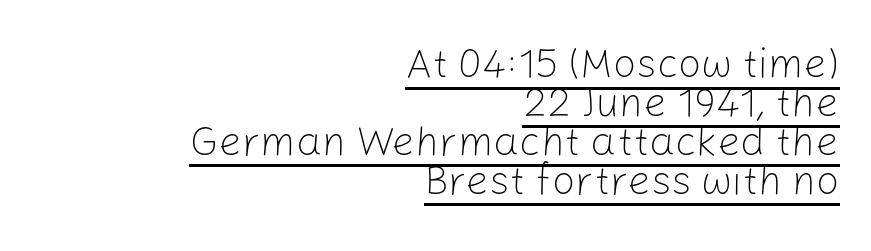
The image shows 41 px light sans-serif type, upright; set right-aligned, tight line spacing (0.95x), normal letter spacing, underlined; low stroke contrast and a medium x-height.
